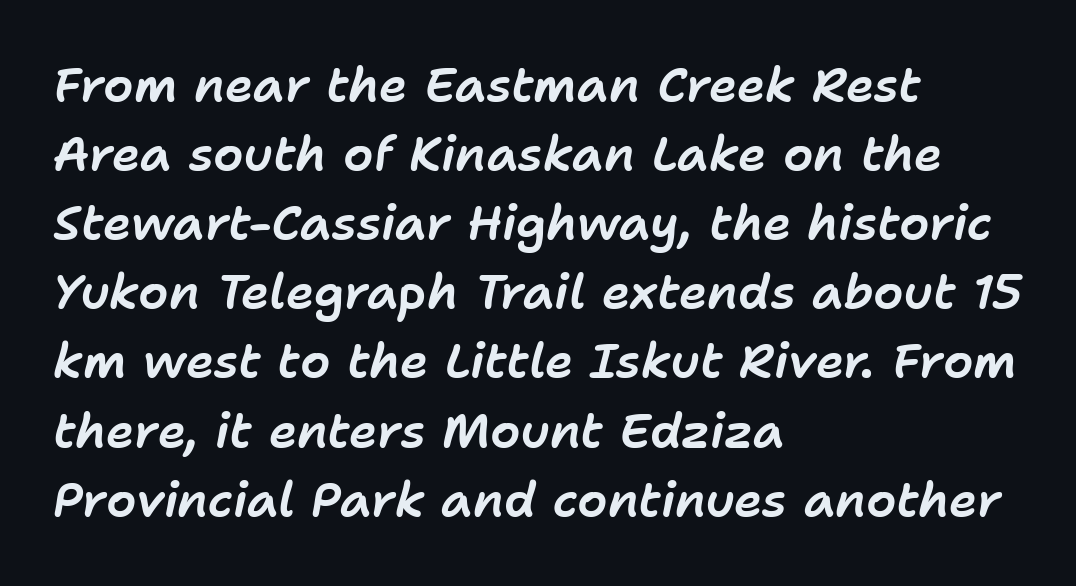
Tall strokes in this sample are angled rather than plumb. The rendering uses natural spacing where letterforms have individual widths. Words appear dense and cohesive because spacing is normal. The rows are spaced the way most documents space them.
